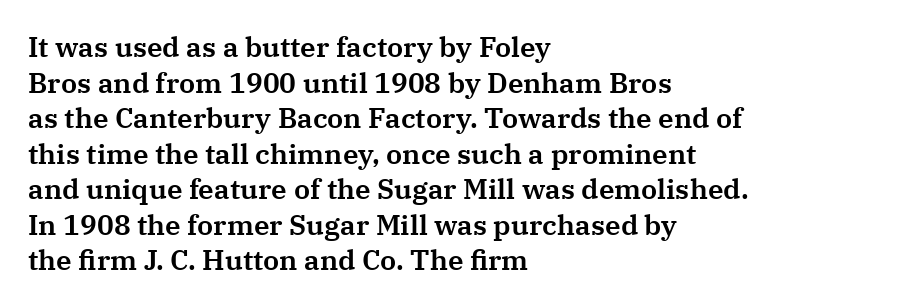
Q: Is the text italic (slanted)? A: No, it is upright.
Q: Is the typeface a serif or a sans-serif typeface? A: Serif.
Q: Is the text underlined? A: No.
Q: How is the paragraph aligned? A: Left-aligned.
Q: Is the spacing between letters normal or unusually wide? A: Normal.
Q: Is the spacing between lines tight, normal or loose? A: Normal.
Q: Width (condensed, normal, or wide)? A: Normal.
Q: Stroke contrast? A: Medium.
Q: x-height? A: Medium.
Q: Monospaced? A: No.
